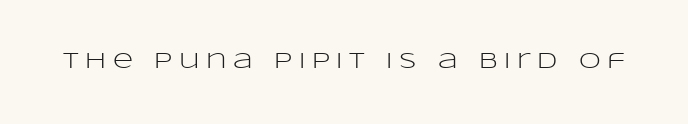
Loose tracking; the words dissolve into strings of separated letters. The font sits on the lighter half of the weight spectrum, regular included. The string is rendered with underlining switched off. Posture: vertical.
